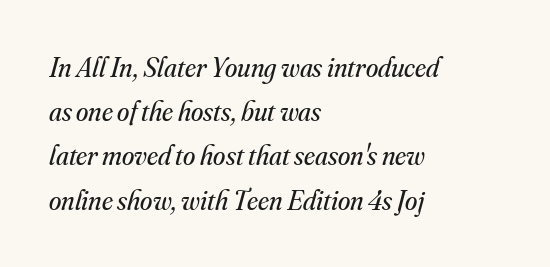
The rag falls on the right side of this text block. You can tell it's italic because the verticals aren't actually vertical. Glance below the letters and you will spot only blank space. Is this a fixed-width face? No — the glyphs have proportional, varying widths. The font sits on the lighter half of the weight spectrum, regular included.
